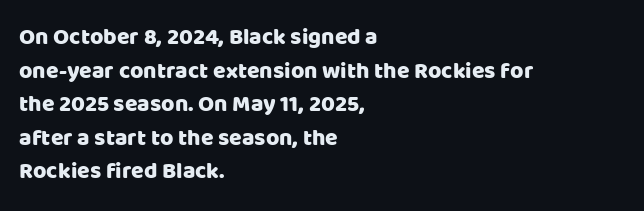
{"italic": "no", "underline": "no", "align": "left", "line_spacing": "normal", "line_spacing_ratio": 1.46, "letter_spacing": "normal", "letter_spacing_em": 0.0, "glyph_px": 23}
